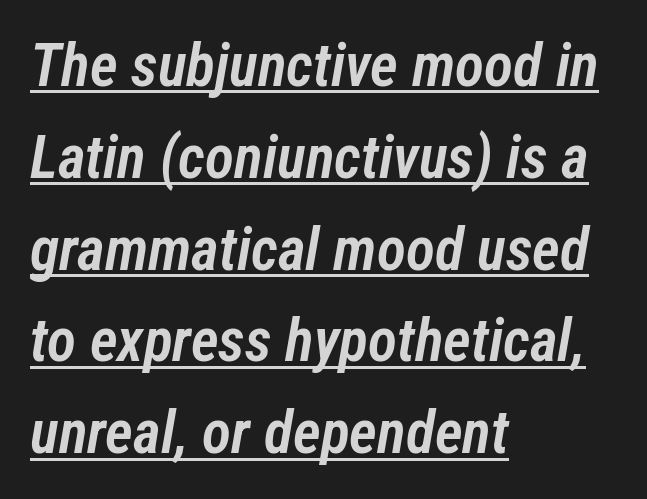
Q: Is the text bold? A: Semi-bold.
Q: Is the text italic (slanted)? A: Yes, it leans right by about 12 degrees.
Q: Is the text underlined? A: Yes.
Q: How is the paragraph aligned? A: Left-aligned.
Q: Is the spacing between letters normal or unusually wide? A: Normal.
Q: Is the spacing between lines tight, normal or loose? A: Normal.
Q: Width (condensed, normal, or wide)? A: Condensed.
Q: Stroke contrast? A: Low.
Q: x-height? A: Medium.
Q: Monospaced? A: No.
